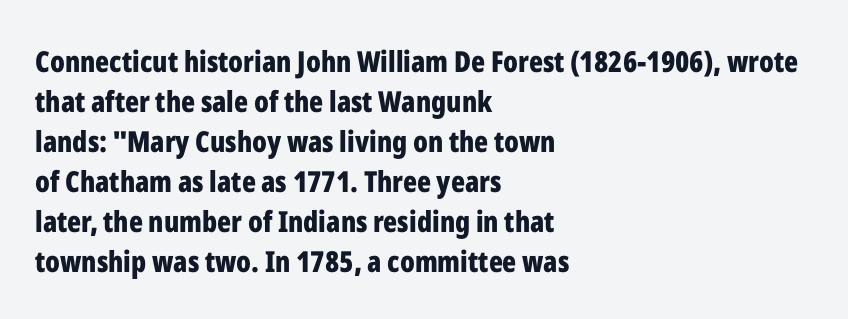
{"serif": "no", "italic": "no", "bold": "yes", "weight": "bold", "width": "condensed", "stroke_contrast": "low", "x_height": "medium", "monospaced": "no", "underline": "no", "align": "left", "line_spacing": "normal", "line_spacing_ratio": 1.38, "letter_spacing": "normal", "letter_spacing_em": 0.0, "glyph_px": 29}
